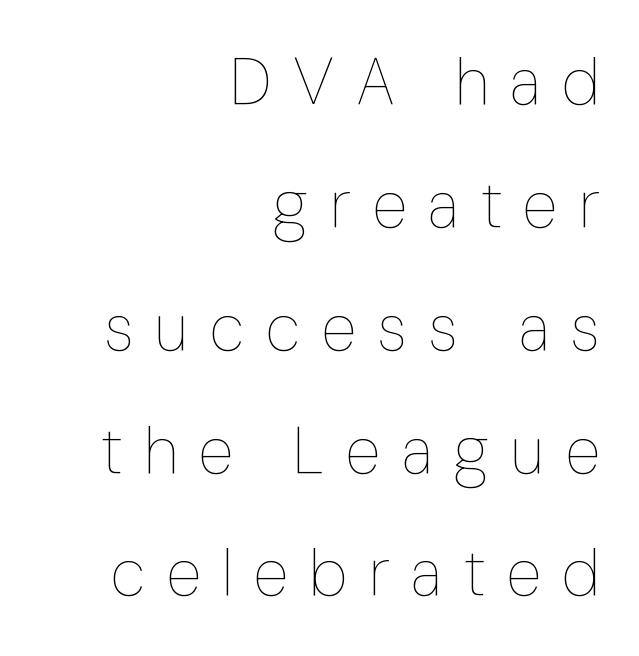
Q: Is the text bold? A: No.
Q: Is the text italic (slanted)? A: No, it is upright.
Q: Is the text underlined? A: No.
Q: How is the paragraph aligned? A: Right-aligned.
Q: Is the spacing between letters normal or unusually wide? A: Unusually wide.
Q: Width (condensed, normal, or wide)? A: Condensed.
Q: Stroke contrast? A: Low.
Q: x-height? A: Medium.
Q: Monospaced? A: No.
